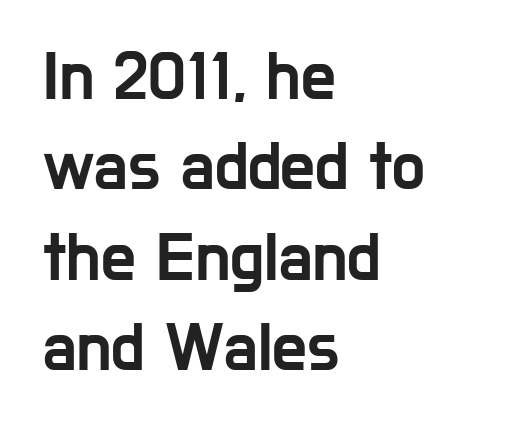
Is the letter spacing exaggerated? No — it looks like the ordinary default. Proportional: the letters do not fall into vertical columns. Ordinary non-slanted type is in use. Each new line begins a customary step beneath the previous one. The typeface chosen for these lines omits serifs.
